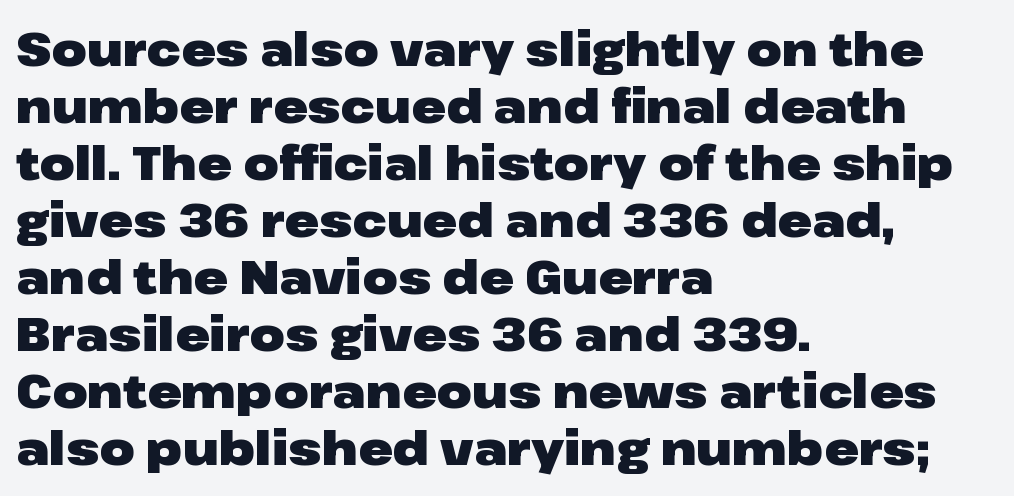
Is the letter spacing exaggerated? No — it looks like the ordinary default. The foot of each line stays bare and open. The glyphs in this specimen are sans serif. The face used here is proportionally spaced, like ordinary book or web type.
